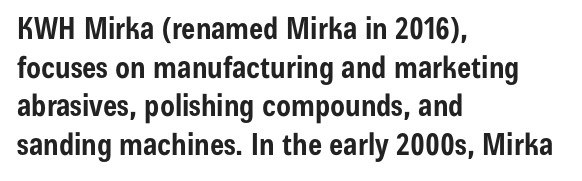
Each letter keeps its own natural width here, so spacing adapts to shape. Underline: absent. Alignment: flush left. Every stem runs plumb, perpendicular to the baseline. Are there feet on the stems? There aren't — it's a sans. Baseline-to-baseline distance is the conventional proportion of letter height.
